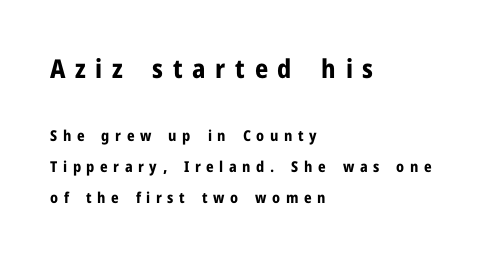
Students, this is bold: see how much ink each stroke carries. Has an underline been added? It has not. The letters are spread apart with noticeably loose tracking. Top chunk: large. Bottom chunk: small.
